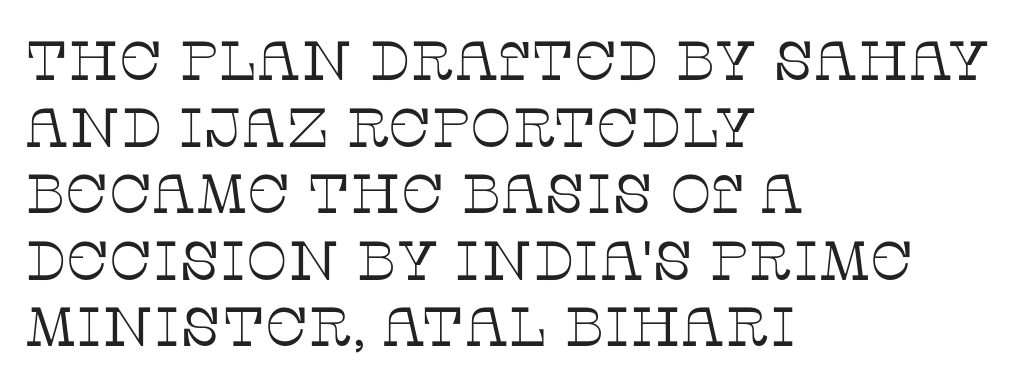
Q: Is the text bold? A: No.
Q: Is the text italic (slanted)? A: No, it is upright.
Q: Is the typeface a serif or a sans-serif typeface? A: Serif.
Q: Is the text underlined? A: No.
Q: How is the paragraph aligned? A: Left-aligned.
Q: Is the spacing between letters normal or unusually wide? A: Normal.
Q: Width (condensed, normal, or wide)? A: Normal.
Q: Stroke contrast? A: Low.
Q: x-height? A: Large.
Q: Monospaced? A: No.
